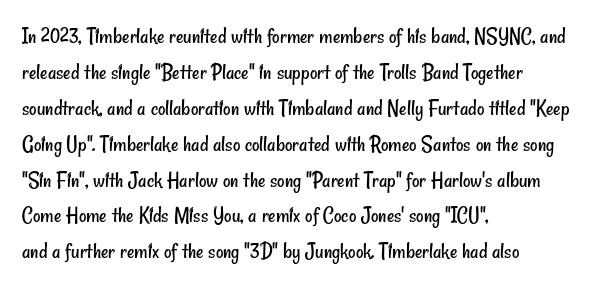
The image shows 23 px text type; set left-aligned, normal line spacing (1.56x), normal letter spacing, not underlined.
